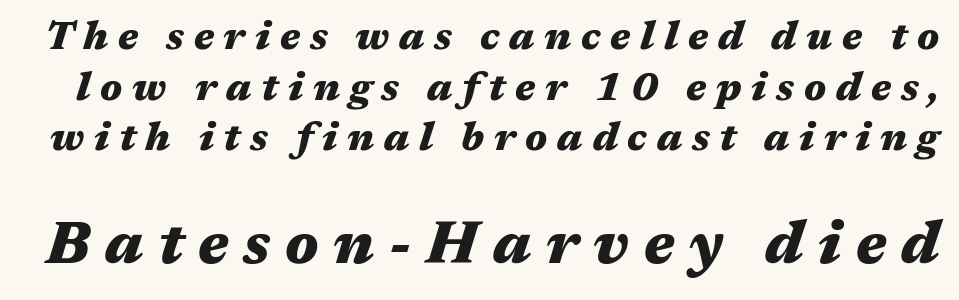
Rendered with sloped, italic letterforms. Students, note that the glyphs here are deliberately spaced far apart. Plain, unruled lines of type. Each letter keeps its own natural width here, so spacing adapts to shape.
